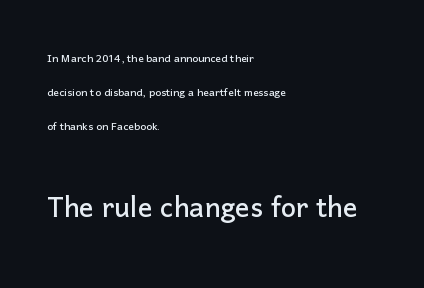
Q: Is the text italic (slanted)? A: No, it is upright.
Q: Is the typeface a serif or a sans-serif typeface? A: Sans-serif.
Q: Is the text underlined? A: No.
Q: How is the paragraph aligned? A: Left-aligned.
Q: Is the spacing between letters normal or unusually wide? A: Normal.
Q: Is the spacing between lines tight, normal or loose? A: Loose.
Q: Which block of text is set in a larger size, the first (top) or the second (bottom)? A: The second (bottom) one.
Q: Width (condensed, normal, or wide)? A: Normal.
Q: Stroke contrast? A: Low.
Q: x-height? A: Medium.
Q: Monospaced? A: No.
